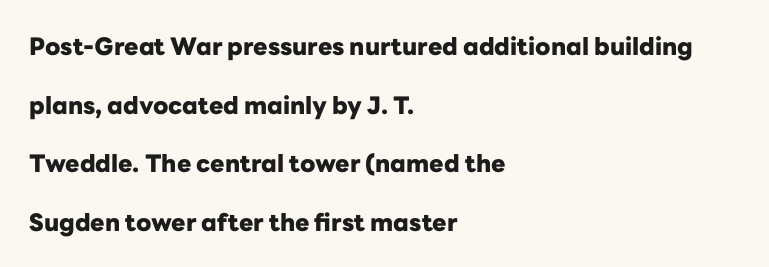
Each row of text sits above clean, open space. The letters are bold, with thick, heavy strokes. Italic? Not at all — the glyphs are vertical. Short and long lines alike share a common starting point at left. A great deal of white space separates one row of letters from the next.
